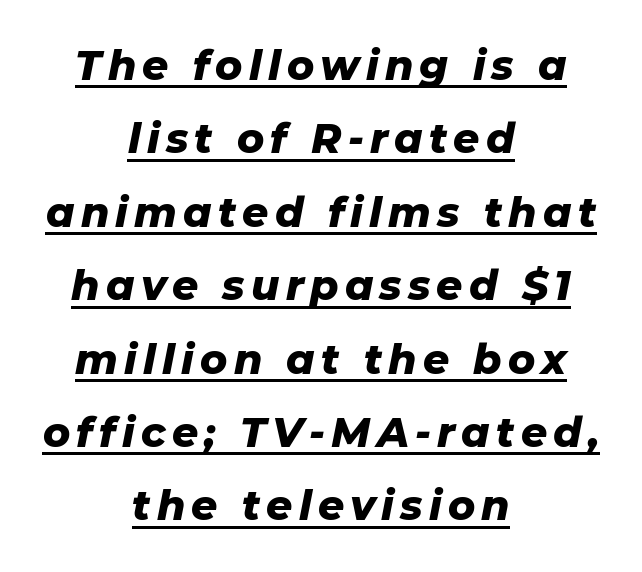
The image shows 41 px heavy type, italic (leaning right); set centered, line spacing 1.79x, underlined; low stroke contrast and a medium x-height.
